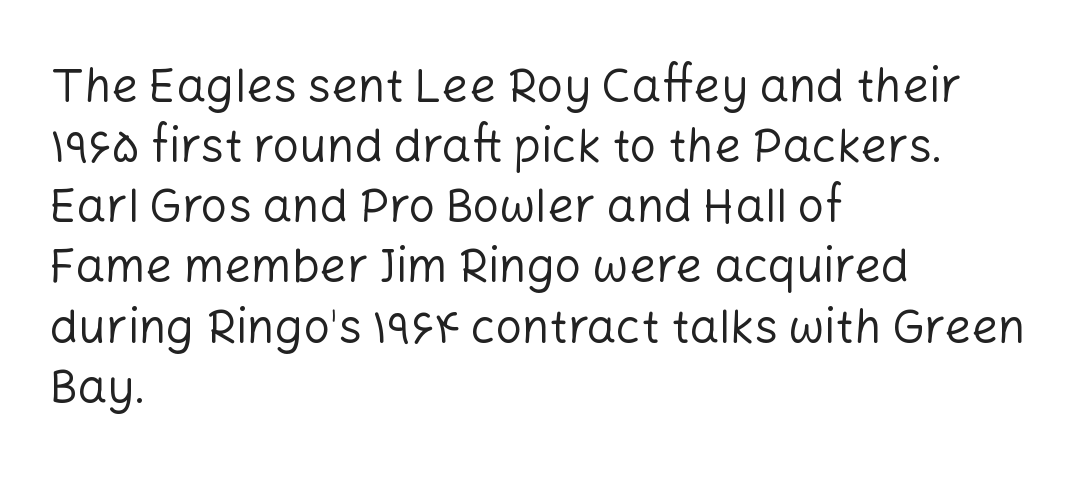
The image shows 47 px regular-weight sans-serif type, upright; set left-aligned, normal line spacing (1.28x), normal letter spacing, not underlined; low stroke contrast and a medium x-height.
